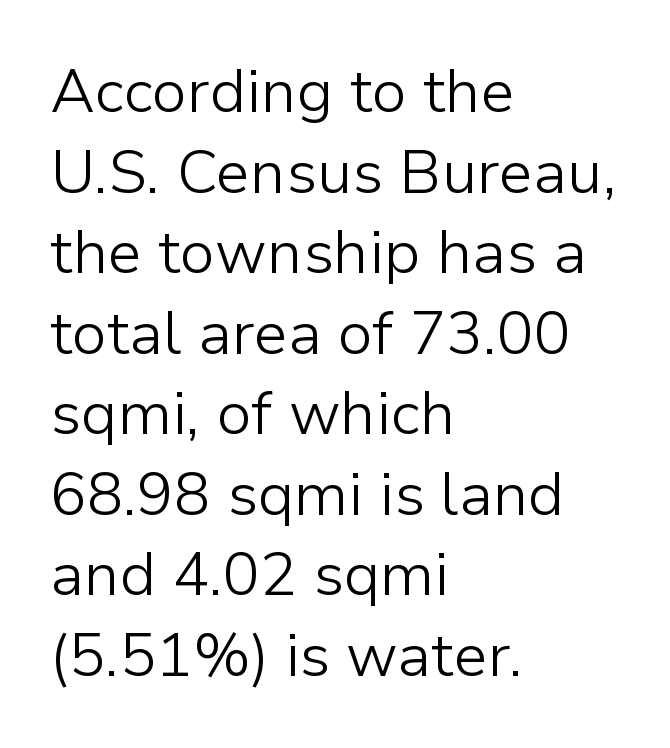
Does the type have serifs? No, each stem ends abruptly. Clear beneath every line of the passage. Does the leading feel generous? No, just average. Compared with a typical body face, this is equally light or lighter still. This is the regular roman posture of the typeface.
